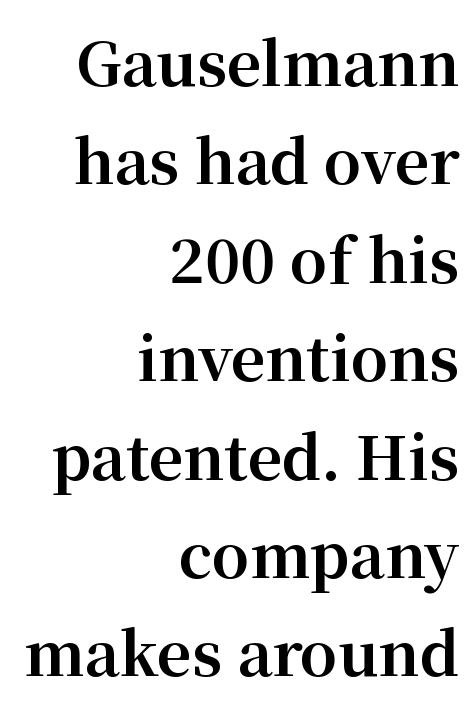
If you measured baseline to baseline, you'd find a middling distance. Short note: letters normally spaced. The lettering holds an erect, upright posture throughout. Has an underline been added? It has not.
